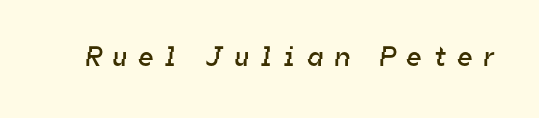
The image shows 28 px regular-weight sans-serif type; set unusually wide letter spacing (+0.43 em), not underlined; low stroke contrast and a medium x-height.
